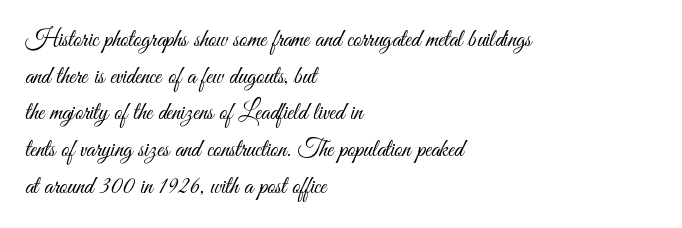
The image shows 24 px text type; set left-aligned, normal line spacing (1.53x), normal letter spacing, not underlined.
